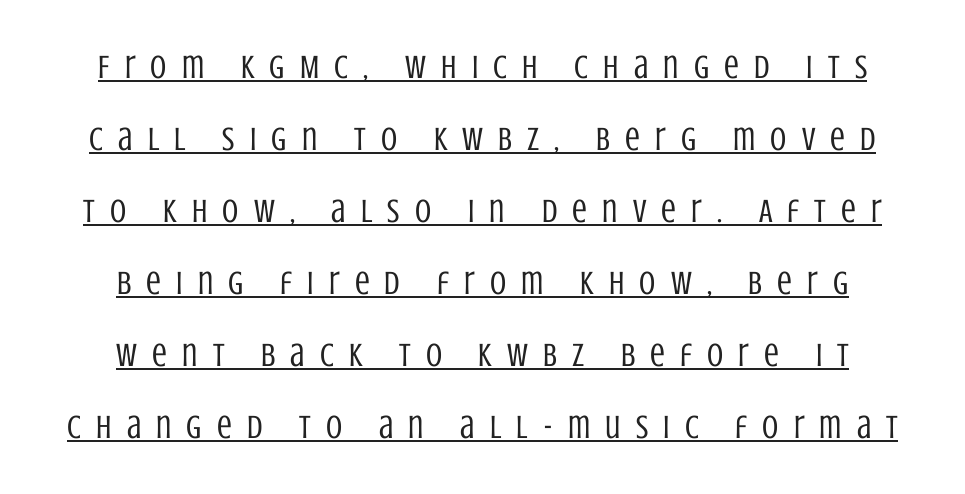
Q: Is the text bold? A: No.
Q: Is the text italic (slanted)? A: No, it is upright.
Q: Is the typeface a serif or a sans-serif typeface? A: Sans-serif.
Q: Is the text underlined? A: Yes.
Q: How is the paragraph aligned? A: Centered.
Q: Is the spacing between letters normal or unusually wide? A: Unusually wide.
Q: Is the spacing between lines tight, normal or loose? A: Loose.
Q: Width (condensed, normal, or wide)? A: Condensed.
Q: Stroke contrast? A: Low.
Q: x-height? A: Large.
Q: Monospaced? A: No.
